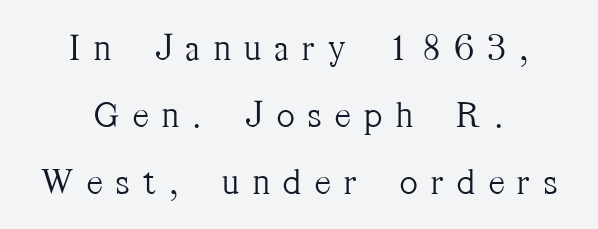
{"serif": "yes", "italic": "no", "bold": "no", "weight": "light", "width": "condensed", "stroke_contrast": "medium", "x_height": "medium", "monospaced": "no", "underline": "no", "align": "center", "line_spacing_ratio": 1.76, "letter_spacing": "wide", "letter_spacing_em": 0.36, "glyph_px": 38}
